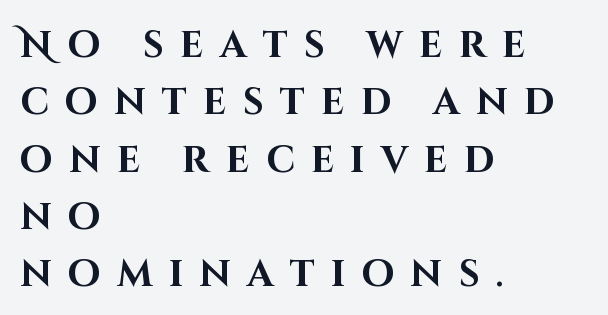
{"serif": "no", "italic": "no", "bold": "yes", "weight": "bold", "width": "normal", "stroke_contrast": "high", "x_height": "large", "monospaced": "no", "underline": "no", "align": "left", "line_spacing": "normal", "line_spacing_ratio": 1.55, "letter_spacing": "wide", "letter_spacing_em": 0.44, "glyph_px": 37}
